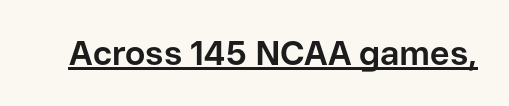
Q: Is the text bold? A: Yes.
Q: Is the text italic (slanted)? A: No, it is upright.
Q: Is the typeface a serif or a sans-serif typeface? A: Sans-serif.
Q: Is the text underlined? A: Yes.
Q: Is the spacing between letters normal or unusually wide? A: Normal.
Q: Width (condensed, normal, or wide)? A: Normal.
Q: Stroke contrast? A: Low.
Q: x-height? A: Medium.
Q: Monospaced? A: No.
